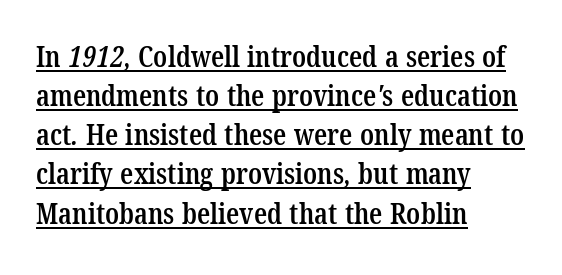
{"serif": "yes", "bold": "semi", "weight": "semibold", "width": "condensed", "stroke_contrast": "low", "x_height": "medium", "monospaced": "no", "underline": "yes", "align": "left", "line_spacing": "normal", "line_spacing_ratio": 1.35, "letter_spacing": "normal", "letter_spacing_em": 0.0, "glyph_px": 29}
